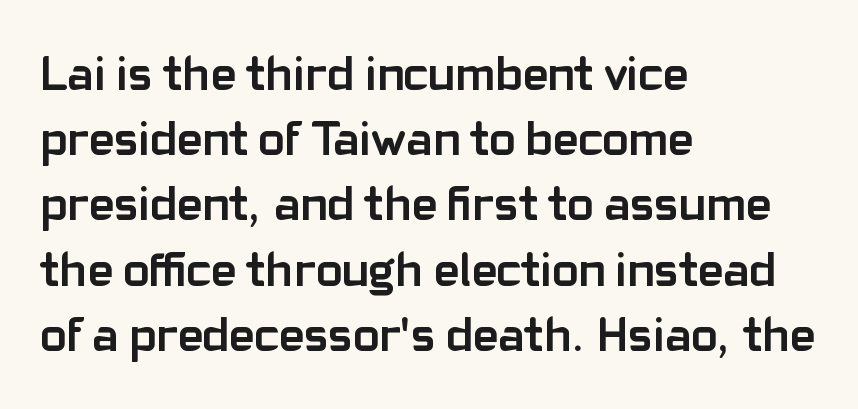
The image shows 49 px semibold sans-serif type, upright; set left-aligned, normal line spacing (1.33x), normal letter spacing, not underlined; low stroke contrast and a medium x-height.
